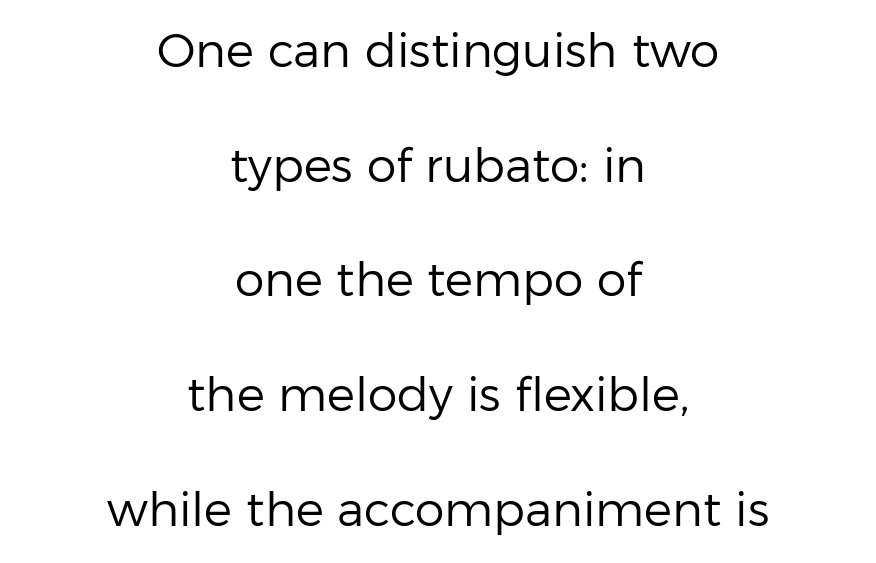
Q: Is the text bold? A: No.
Q: Is the text italic (slanted)? A: No, it is upright.
Q: Is the typeface a serif or a sans-serif typeface? A: Sans-serif.
Q: Is the text underlined? A: No.
Q: How is the paragraph aligned? A: Centered.
Q: Is the spacing between letters normal or unusually wide? A: Normal.
Q: Is the spacing between lines tight, normal or loose? A: Loose.
Q: Width (condensed, normal, or wide)? A: Normal.
Q: Stroke contrast? A: Low.
Q: x-height? A: Medium.
Q: Monospaced? A: No.
